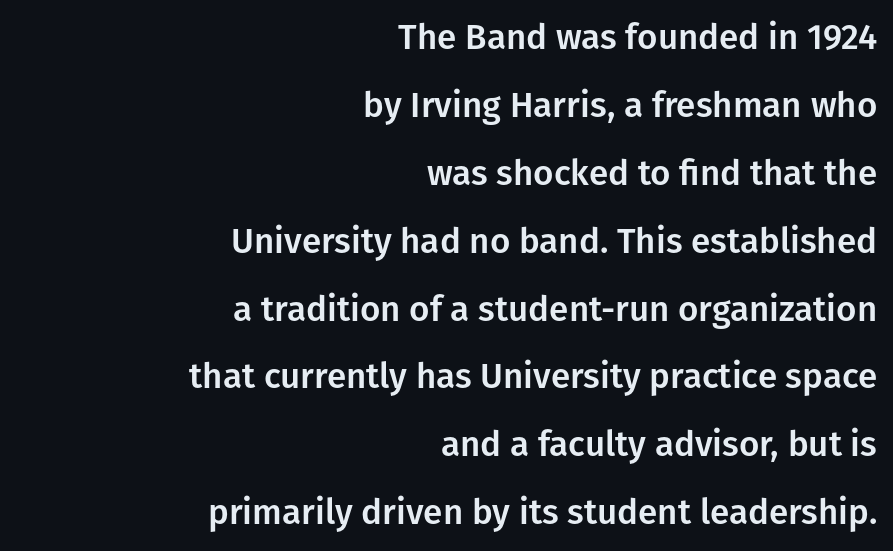
Q: Is the text italic (slanted)? A: No, it is upright.
Q: Is the typeface a serif or a sans-serif typeface? A: Sans-serif.
Q: Is the text underlined? A: No.
Q: How is the paragraph aligned? A: Right-aligned.
Q: Is the spacing between letters normal or unusually wide? A: Normal.
Q: Is the spacing between lines tight, normal or loose? A: Loose.
Q: Width (condensed, normal, or wide)? A: Normal.
Q: Stroke contrast? A: Low.
Q: x-height? A: Medium.
Q: Monospaced? A: No.
